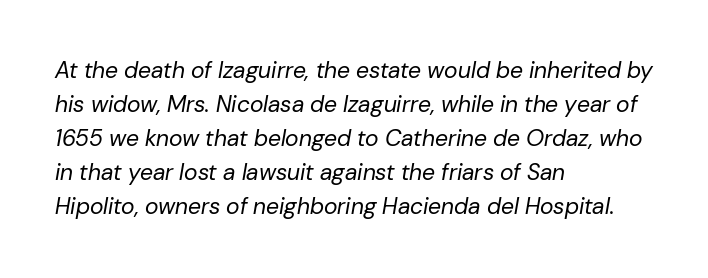
{"italic": "yes", "lean": "right", "slant_degrees": 10, "bold": "no", "underline": "no", "align": "left", "line_spacing": "normal", "line_spacing_ratio": 1.48, "letter_spacing": "normal", "letter_spacing_em": 0.0, "glyph_px": 23}
